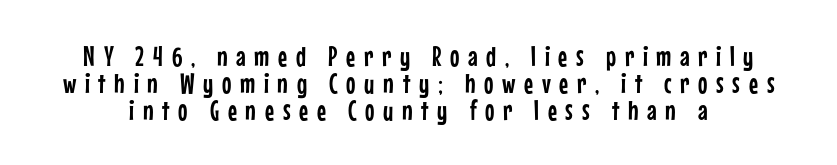
{"serif": "no", "italic": "no", "width": "condensed", "stroke_contrast": "low", "x_height": "medium", "monospaced": "no", "underline": "no", "line_spacing": "tight", "line_spacing_ratio": 0.96, "letter_spacing": "wide", "letter_spacing_em": 0.31, "glyph_px": 28}
